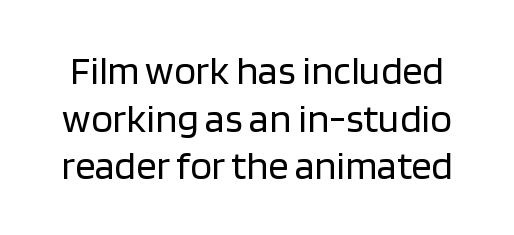
The image shows 40 px regular-weight sans-serif type, upright; set line spacing 1.19x, normal letter spacing, not underlined; low stroke contrast and a large x-height.
